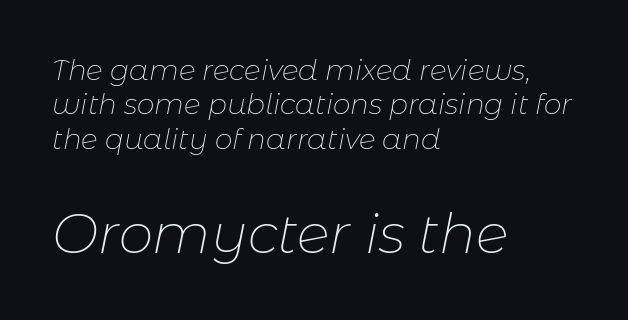
{"italic": "yes", "lean": "right", "slant_degrees": 11, "bold": "no", "weight": "thin", "width": "normal", "stroke_contrast": "low", "x_height": "medium", "monospaced": "no", "underline": "no", "align": "left", "line_spacing_ratio": 1.23, "letter_spacing": "normal", "letter_spacing_em": 0.0, "larger_block": "second", "size_ratio": 1.96, "glyph_px": 55}
